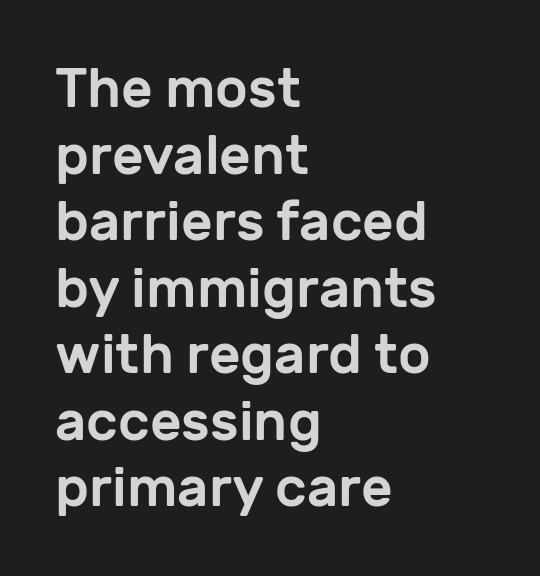
Each word holds together tightly as a unit, with standard inter-letter gaps. The font's upright variant was chosen for this text. A typesetter would call this proportional, since set widths differ per character. Unmarked baselines from the first word to the last.
